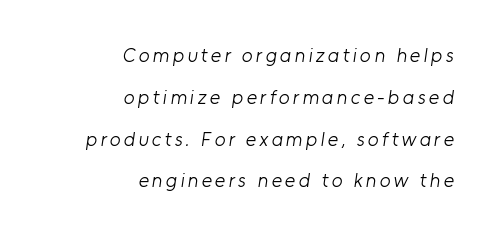
The image shows 20 px text type; set right-aligned, loose line spacing (2.09x), not underlined.
